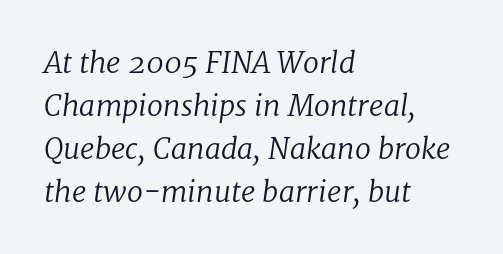
Q: Is the text bold? A: No.
Q: Is the text italic (slanted)? A: Yes, it leans right by about 8 degrees.
Q: Is the typeface a serif or a sans-serif typeface? A: Serif.
Q: Is the text underlined? A: No.
Q: How is the paragraph aligned? A: Left-aligned.
Q: Is the spacing between letters normal or unusually wide? A: Normal.
Q: Is the spacing between lines tight, normal or loose? A: Normal.
Q: Width (condensed, normal, or wide)? A: Normal.
Q: Stroke contrast? A: Low.
Q: x-height? A: Medium.
Q: Monospaced? A: No.
